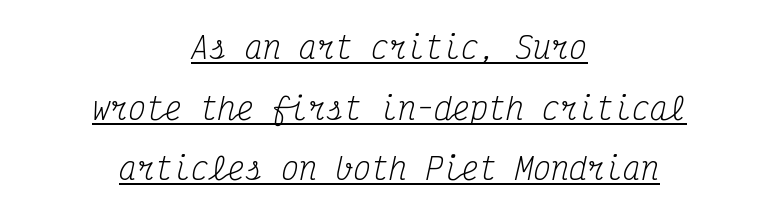
The setting favours the middle, as headings and verse often do. These lines were composed using italics. You could fit nearly another row in the gap between these rows. Weight: regular or lighter. The rendering keeps characters at their native spacing. This sample uses a serif face.
